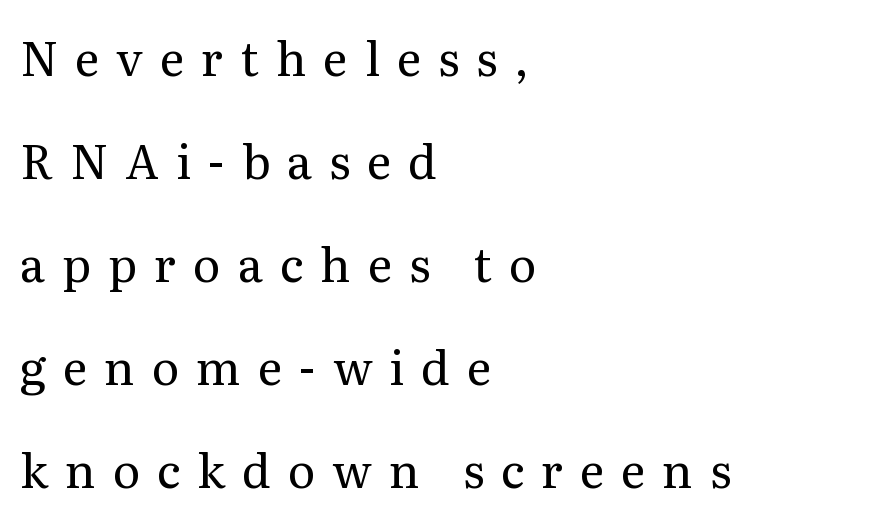
The image shows 47 px regular-weight serif type, upright; set left-aligned, loose line spacing (2.19x), unusually wide letter spacing (+0.36 em), not underlined; medium stroke contrast and a medium x-height.
